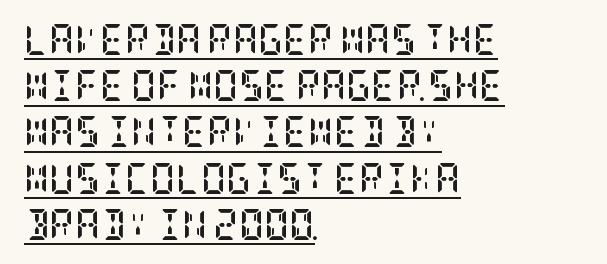
{"serif": "yes", "italic": "no", "bold": "yes", "weight": "semibold", "width": "condensed", "stroke_contrast": "low", "x_height": "large", "underline": "yes", "align": "left", "line_spacing": "normal", "line_spacing_ratio": 1.49, "letter_spacing": "normal", "letter_spacing_em": 0.0, "glyph_px": 31}
